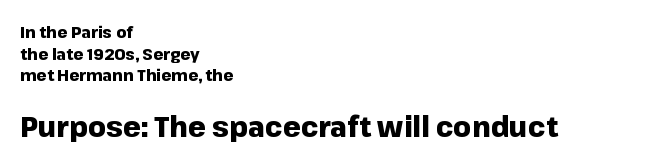
{"serif": "no", "italic": "no", "bold": "yes", "weight": "heavy", "width": "normal", "stroke_contrast": "low", "x_height": "medium", "monospaced": "no", "underline": "no", "align": "left", "line_spacing": "normal", "line_spacing_ratio": 1.35, "letter_spacing": "normal", "letter_spacing_em": 0.0, "larger_block": "second", "size_ratio": 1.75, "glyph_px": 28}
